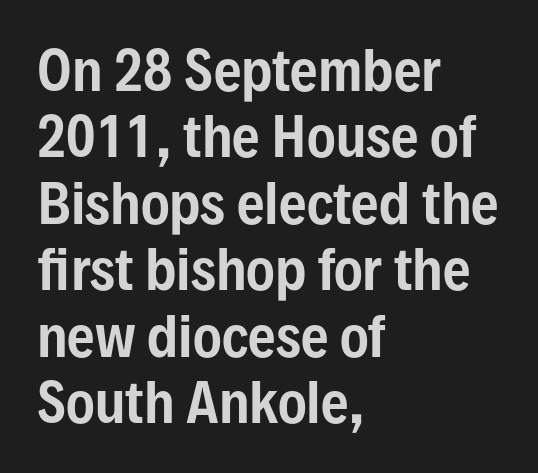
Q: Is the text italic (slanted)? A: No, it is upright.
Q: Is the typeface a serif or a sans-serif typeface? A: Sans-serif.
Q: Is the text underlined? A: No.
Q: How is the paragraph aligned? A: Left-aligned.
Q: Is the spacing between letters normal or unusually wide? A: Normal.
Q: Width (condensed, normal, or wide)? A: Condensed.
Q: Stroke contrast? A: Low.
Q: x-height? A: Medium.
Q: Monospaced? A: No.
